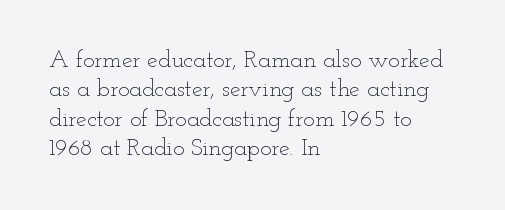
{"italic": "no", "bold": "no", "underline": "no", "align": "left", "line_spacing_ratio": 1.22, "letter_spacing": "normal", "letter_spacing_em": 0.0, "glyph_px": 24}
